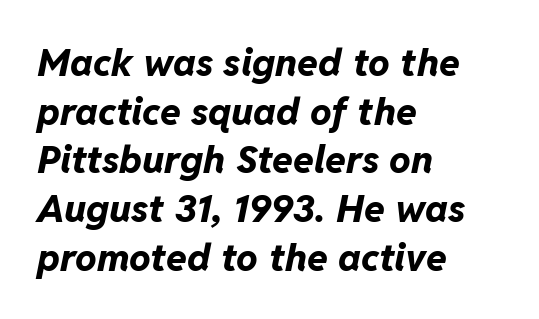
The image shows 38 px bold type, italic (leaning right); set left-aligned, normal line spacing (1.28x), normal letter spacing, not underlined; low stroke contrast and a medium x-height.
